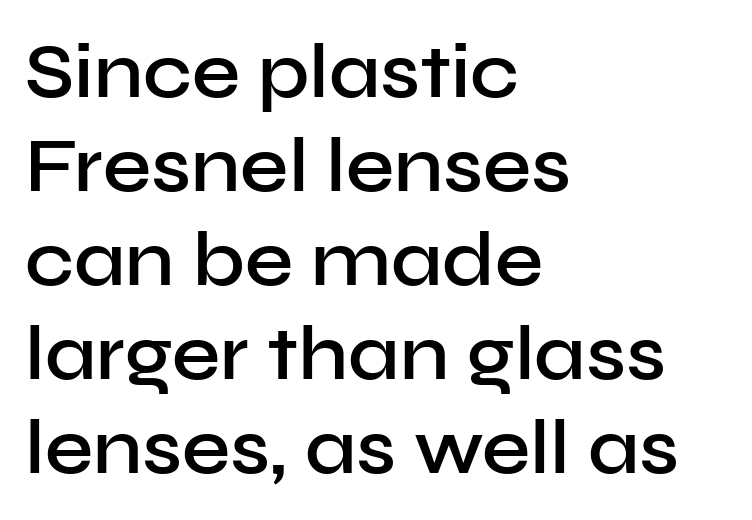
The image shows 77 px semibold sans-serif type, upright; set left-aligned, line spacing 1.22x, normal letter spacing, not underlined; low stroke contrast and a medium x-height.
